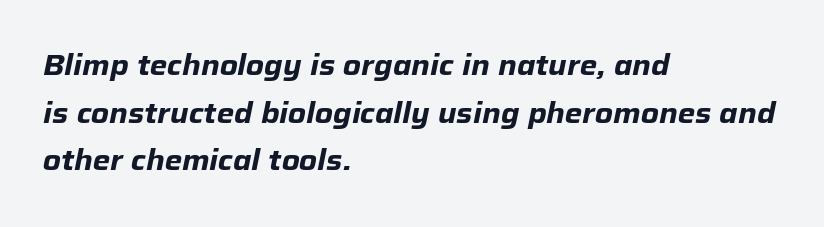
Short note: letters normally spaced. The designer left line spacing at the default. The face used here is proportionally spaced, like ordinary book or web type. Casual observation: everything's shoved over to the left. The space beneath each line is pristine and unruled. Chunky letters — that's bold for sure.
